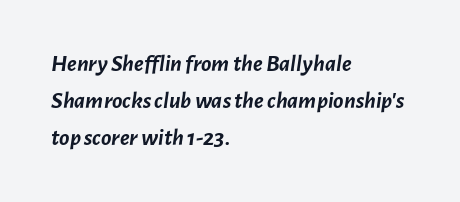
Q: Is the text bold? A: Yes.
Q: Is the text italic (slanted)? A: Yes, it leans right by about 7 degrees.
Q: Is the text underlined? A: No.
Q: How is the paragraph aligned? A: Left-aligned.
Q: Is the spacing between letters normal or unusually wide? A: Normal.
Q: Is the spacing between lines tight, normal or loose? A: Normal.
